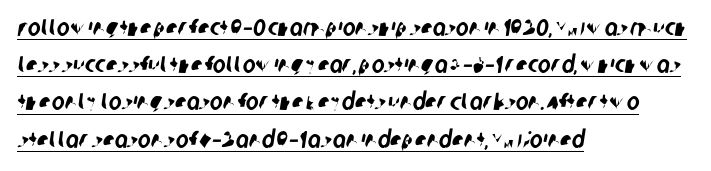
{"underline": "yes", "align": "left", "line_spacing": "normal", "line_spacing_ratio": 1.55, "letter_spacing": "normal", "letter_spacing_em": 0.0, "glyph_px": 24}
